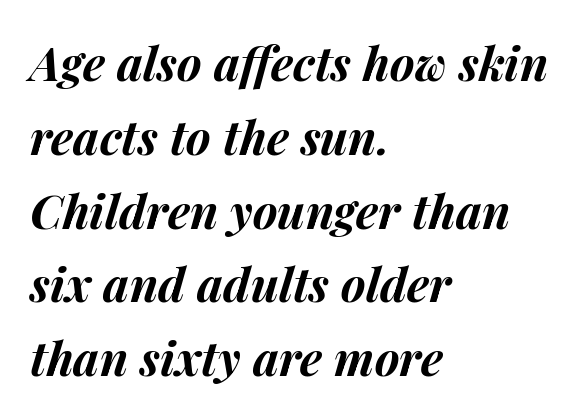
Only glyphs here, with clear space below each row. The lines are quadded left. Does the leading feel generous? No, just average. Students, note that the glyphs here touch the page at normal intervals.
